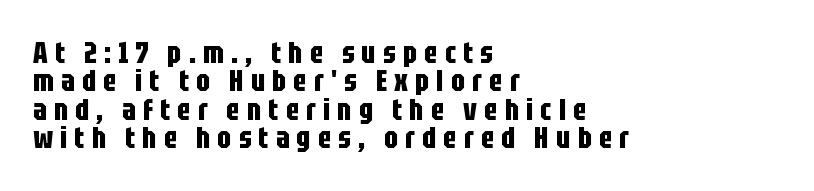
The designer went with a sans here, leaving each stem footless. This is the regular roman posture of the typeface. The space beneath each line is pristine and unruled. You could barely slide anything between these rows. Leftover space on each line is placed entirely after the last word.
